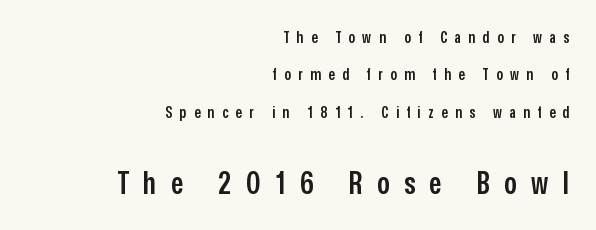
{"serif": "no", "italic": "no", "bold": "semi", "weight": "semibold", "width": "condensed", "stroke_contrast": "low", "x_height": "medium", "monospaced": "no", "underline": "no", "align": "right", "line_spacing": "loose", "line_spacing_ratio": 2.34, "letter_spacing": "wide", "letter_spacing_em": 0.47, "larger_block": "second", "size_ratio": 1.94, "glyph_px": 31}
